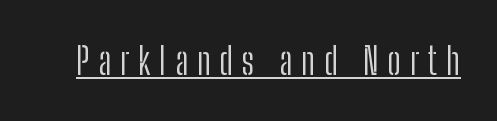
The image shows 38 px light, condensed sans-serif type, upright; set unusually wide letter spacing (+0.23 em), underlined; low stroke contrast and a medium x-height.
